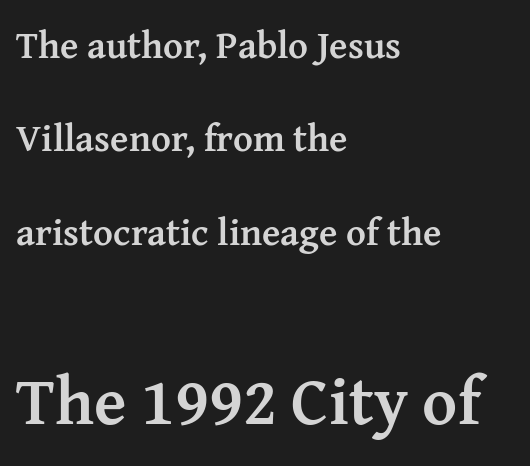
{"serif": "yes", "italic": "no", "bold": "yes", "weight": "semibold", "width": "normal", "stroke_contrast": "medium", "x_height": "medium", "monospaced": "no", "underline": "no", "align": "left", "line_spacing": "loose", "line_spacing_ratio": 2.46, "letter_spacing": "normal", "letter_spacing_em": 0.0, "larger_block": "second", "size_ratio": 1.76, "glyph_px": 67}
